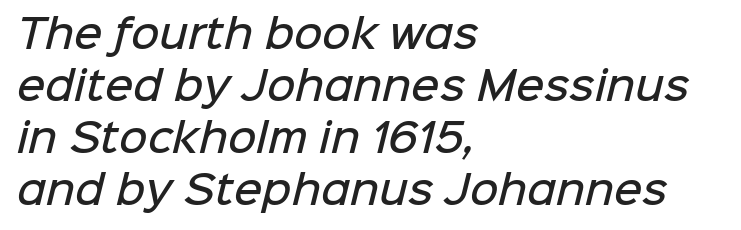
The image shows 39 px semibold sans-serif type; set left-aligned, normal line spacing (1.33x), normal letter spacing, not underlined; low stroke contrast and a medium x-height.
